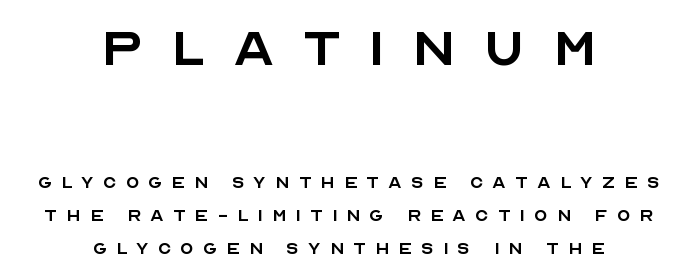
Q: Is the text bold? A: No.
Q: Is the text italic (slanted)? A: No, it is upright.
Q: Is the typeface a serif or a sans-serif typeface? A: Sans-serif.
Q: Is the text underlined? A: No.
Q: How is the paragraph aligned? A: Centered.
Q: Is the spacing between letters normal or unusually wide? A: Unusually wide.
Q: Is the spacing between lines tight, normal or loose? A: Normal.
Q: Which block of text is set in a larger size, the first (top) or the second (bottom)? A: The first (top) one.
Q: Width (condensed, normal, or wide)? A: Normal.
Q: x-height? A: Large.
Q: Monospaced? A: No.
